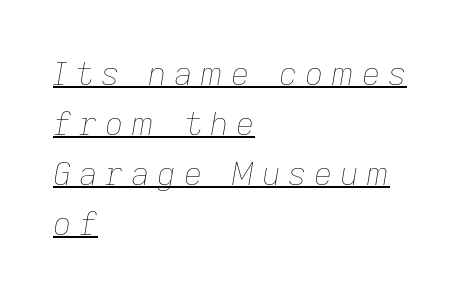
The image shows 32 px thin type, italic (leaning right); set left-aligned, normal line spacing (1.56x), unusually wide letter spacing (+0.24 em), underlined; low stroke contrast and a medium x-height.
